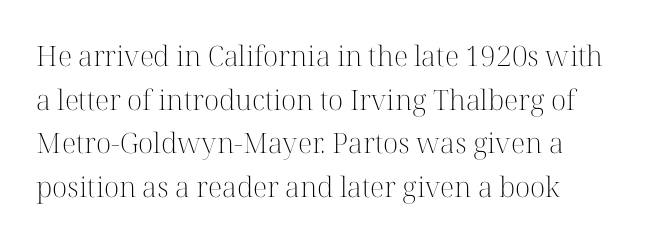
Q: Is the text bold? A: No.
Q: Is the text italic (slanted)? A: No, it is upright.
Q: Is the typeface a serif or a sans-serif typeface? A: Serif.
Q: Is the text underlined? A: No.
Q: How is the paragraph aligned? A: Left-aligned.
Q: Is the spacing between letters normal or unusually wide? A: Normal.
Q: Is the spacing between lines tight, normal or loose? A: Normal.
Q: Width (condensed, normal, or wide)? A: Normal.
Q: Stroke contrast? A: High.
Q: x-height? A: Medium.
Q: Monospaced? A: No.
